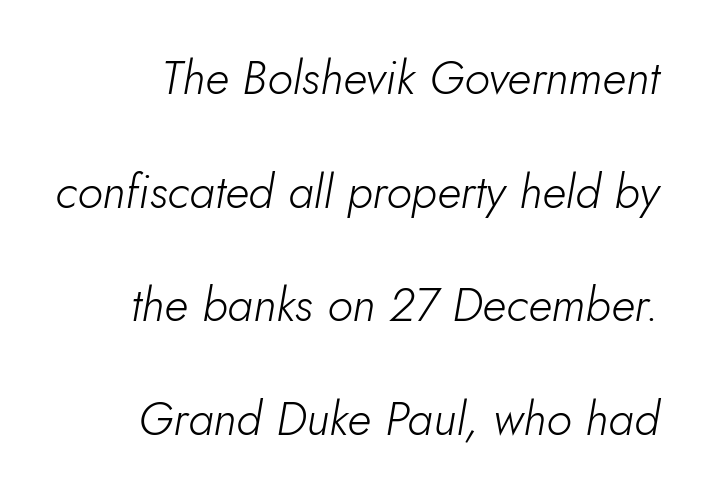
{"italic": "yes", "lean": "right", "slant_degrees": 5, "bold": "no", "weight": "light", "width": "normal", "stroke_contrast": "low", "x_height": "small", "monospaced": "no", "underline": "no", "align": "right", "line_spacing": "loose", "line_spacing_ratio": 2.42, "letter_spacing": "normal", "letter_spacing_em": 0.0, "glyph_px": 47}
